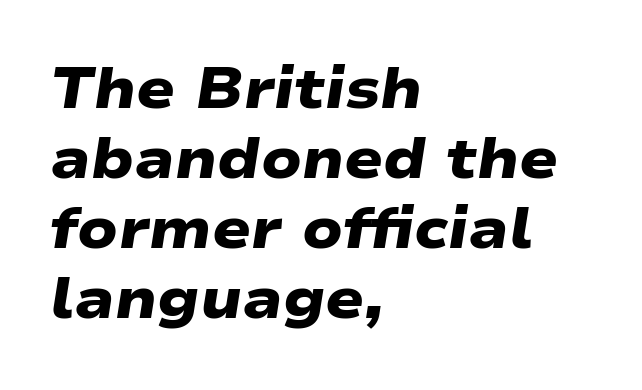
Q: Is the text bold? A: Yes.
Q: Is the typeface a serif or a sans-serif typeface? A: Sans-serif.
Q: Is the text underlined? A: No.
Q: How is the paragraph aligned? A: Left-aligned.
Q: Is the spacing between letters normal or unusually wide? A: Normal.
Q: Width (condensed, normal, or wide)? A: Wide.
Q: Stroke contrast? A: Low.
Q: x-height? A: Medium.
Q: Monospaced? A: No.
